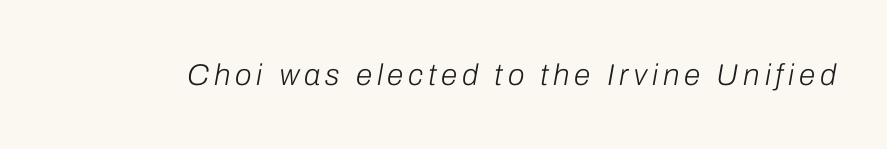
{"italic": "yes", "lean": "right", "slant_degrees": 10, "bold": "no", "weight": "light", "width": "normal", "stroke_contrast": "low", "x_height": "medium", "monospaced": "no", "underline": "no", "glyph_px": 30}
